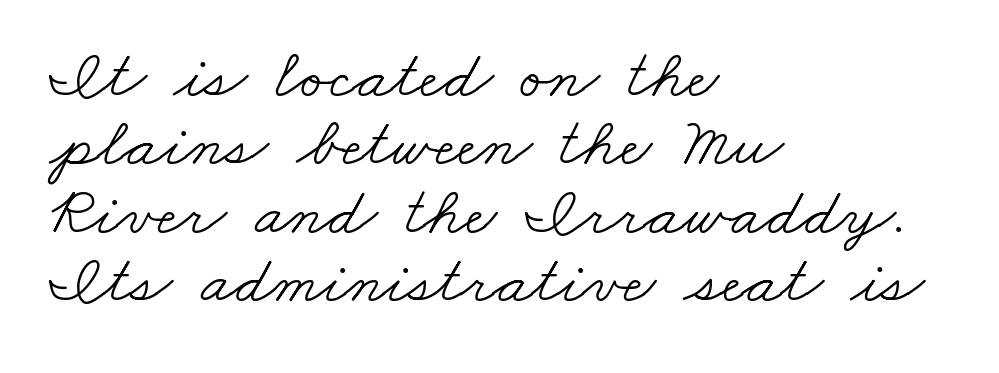
{"serif": "yes", "bold": "no", "weight": "light", "width": "wide", "stroke_contrast": "low", "x_height": "small", "monospaced": "no", "underline": "no", "align": "left", "line_spacing": "tight", "line_spacing_ratio": 0.99, "letter_spacing": "normal", "letter_spacing_em": 0.0, "glyph_px": 69}
